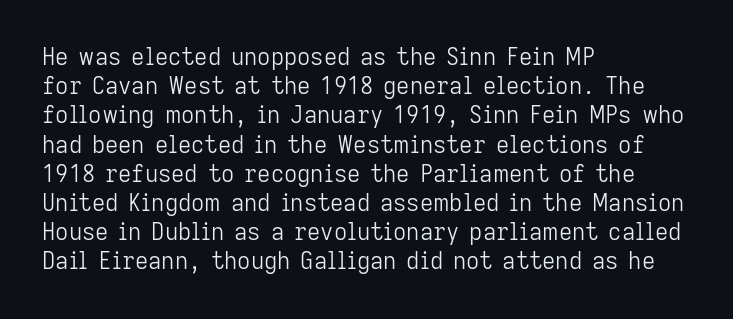
{"italic": "no", "bold": "no", "underline": "no", "align": "left", "line_spacing": "normal", "line_spacing_ratio": 1.27, "letter_spacing": "normal", "letter_spacing_em": 0.0, "glyph_px": 23}
